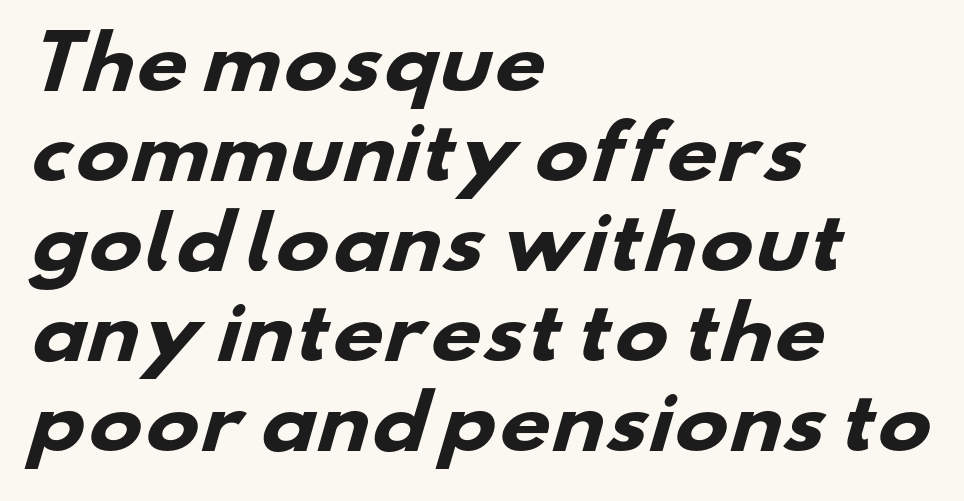
Only glyphs here, with clear space below each row. Quick note: interline space is typical. These lines are set flush left with a ragged right edge. Spacing verdict: proportional, widths tailored to each character.
